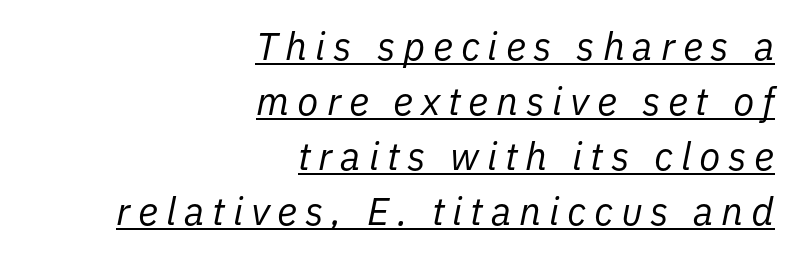
The image shows 39 px regular-weight type, italic (leaning right); set right-aligned, normal line spacing (1.41x), unusually wide letter spacing (+0.2 em), underlined; low stroke contrast and a medium x-height.
